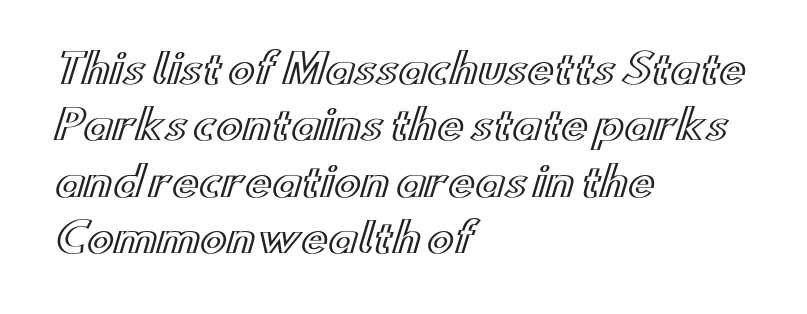
Look at the tracking — it's just the regular setting, nothing added. Reading down the block, your eye returns to a fixed left position each line. Descenders hang freely into open space.
